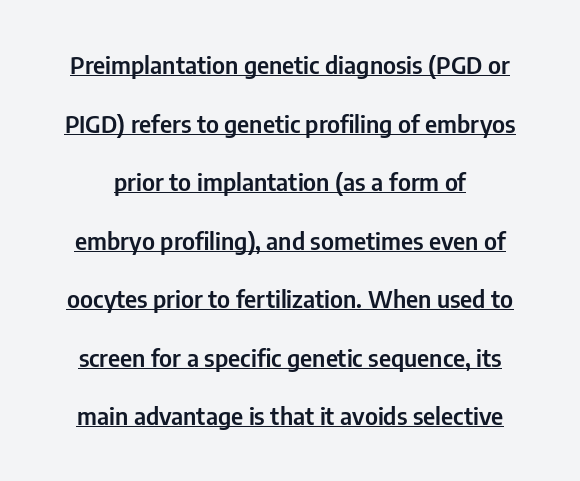
Q: Is the text italic (slanted)? A: No, it is upright.
Q: Is the text underlined? A: Yes.
Q: Is the spacing between letters normal or unusually wide? A: Normal.
Q: Is the spacing between lines tight, normal or loose? A: Loose.
